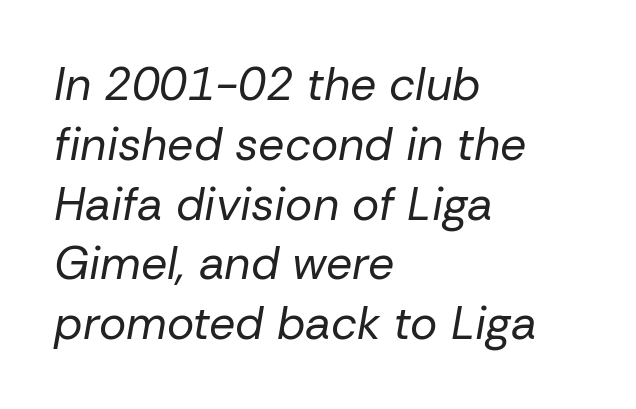
{"italic": "yes", "lean": "right", "slant_degrees": 10, "bold": "no", "weight": "regular", "width": "normal", "stroke_contrast": "low", "x_height": "medium", "monospaced": "no", "underline": "no", "align": "left", "line_spacing": "normal", "line_spacing_ratio": 1.3, "letter_spacing": "normal", "letter_spacing_em": 0.0, "glyph_px": 46}
